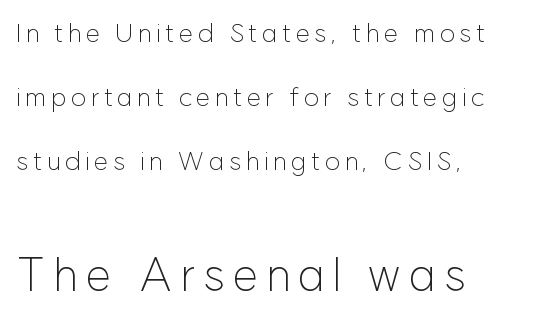
Unlike italic type, these characters show no tilt at all. Leading is clearly above the norm, producing a sparse column. Is this a fixed-width face? No — the glyphs have proportional, varying widths. Stems here are at most as thick as an everyday book face. The compositor pushed each line to the left boundary.
